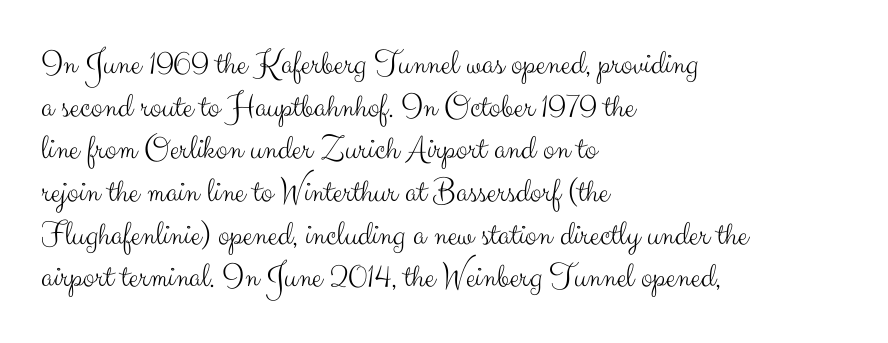
The image shows 35 px light sans-serif type; set left-aligned, line spacing 1.22x, normal letter spacing, not underlined; medium stroke contrast and a small x-height.
